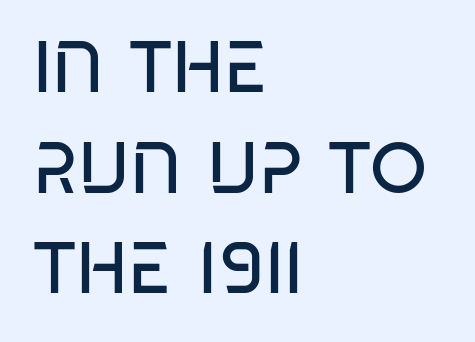
Q: Is the text bold? A: No.
Q: Is the text italic (slanted)? A: No, it is upright.
Q: Is the typeface a serif or a sans-serif typeface? A: Sans-serif.
Q: Is the text underlined? A: No.
Q: How is the paragraph aligned? A: Left-aligned.
Q: Is the spacing between letters normal or unusually wide? A: Normal.
Q: Is the spacing between lines tight, normal or loose? A: Normal.
Q: Width (condensed, normal, or wide)? A: Condensed.
Q: Stroke contrast? A: Low.
Q: x-height? A: Large.
Q: Monospaced? A: No.
